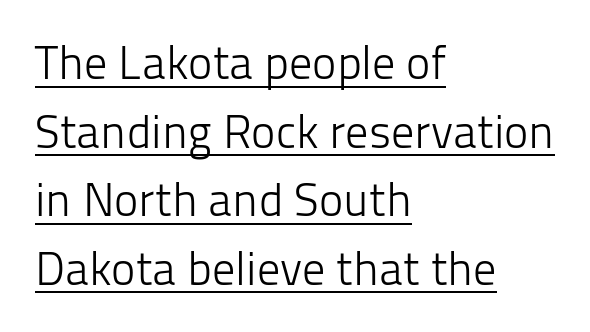
The image shows 46 px light sans-serif type, upright; set left-aligned, normal line spacing (1.49x), normal letter spacing, underlined; low stroke contrast and a medium x-height.
